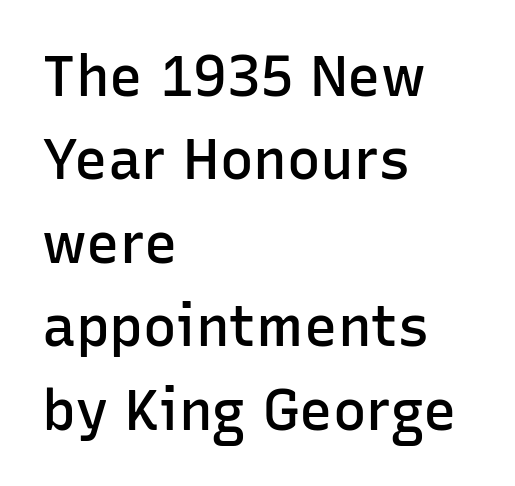
Q: Is the text bold? A: Semi-bold.
Q: Is the text italic (slanted)? A: No, it is upright.
Q: Is the typeface a serif or a sans-serif typeface? A: Sans-serif.
Q: Is the text underlined? A: No.
Q: How is the paragraph aligned? A: Left-aligned.
Q: Is the spacing between letters normal or unusually wide? A: Normal.
Q: Is the spacing between lines tight, normal or loose? A: Normal.
Q: Width (condensed, normal, or wide)? A: Normal.
Q: Stroke contrast? A: Low.
Q: x-height? A: Medium.
Q: Monospaced? A: No.
